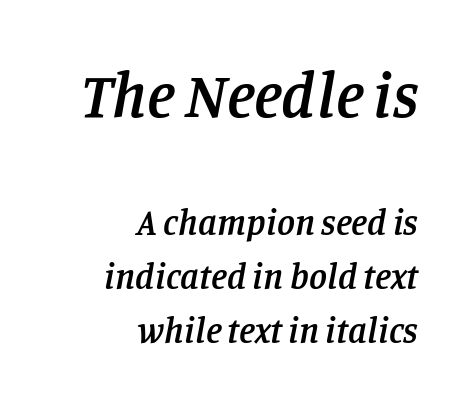
{"serif": "yes", "italic": "yes", "lean": "right", "slant_degrees": 11, "bold": "semi", "weight": "semibold", "width": "normal", "stroke_contrast": "low", "x_height": "large", "monospaced": "no", "underline": "no", "align": "right", "line_spacing": "normal", "line_spacing_ratio": 1.49, "letter_spacing": "normal", "letter_spacing_em": 0.0, "larger_block": "first", "size_ratio": 1.75, "glyph_px": 63}
